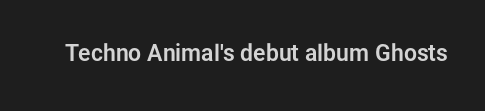
Q: Is the text italic (slanted)? A: No, it is upright.
Q: Is the text underlined? A: No.
Q: Is the spacing between letters normal or unusually wide? A: Normal.
